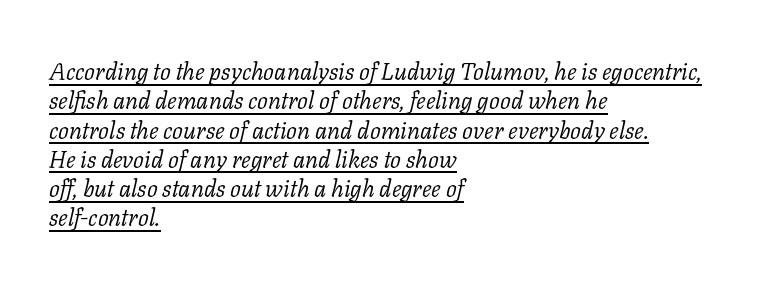
Q: Is the text bold? A: No.
Q: Is the text italic (slanted)? A: Yes, it leans right by about 11 degrees.
Q: Is the text underlined? A: Yes.
Q: How is the paragraph aligned? A: Left-aligned.
Q: Is the spacing between letters normal or unusually wide? A: Normal.
